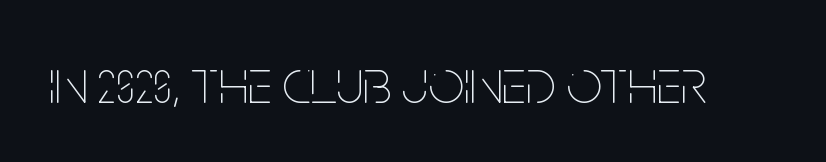
Q: Is the text bold? A: No.
Q: Is the text italic (slanted)? A: No, it is upright.
Q: Is the text underlined? A: No.
Q: Is the spacing between letters normal or unusually wide? A: Normal.
Q: Width (condensed, normal, or wide)? A: Condensed.
Q: Stroke contrast? A: Low.
Q: x-height? A: Large.
Q: Monospaced? A: No.
